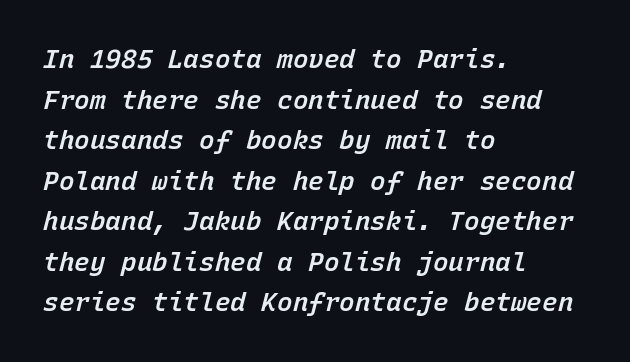
{"italic": "yes", "lean": "right", "slant_degrees": 15, "bold": "semi", "underline": "no", "align": "left", "line_spacing": "normal", "line_spacing_ratio": 1.56, "letter_spacing": "normal", "letter_spacing_em": 0.0, "glyph_px": 26}
